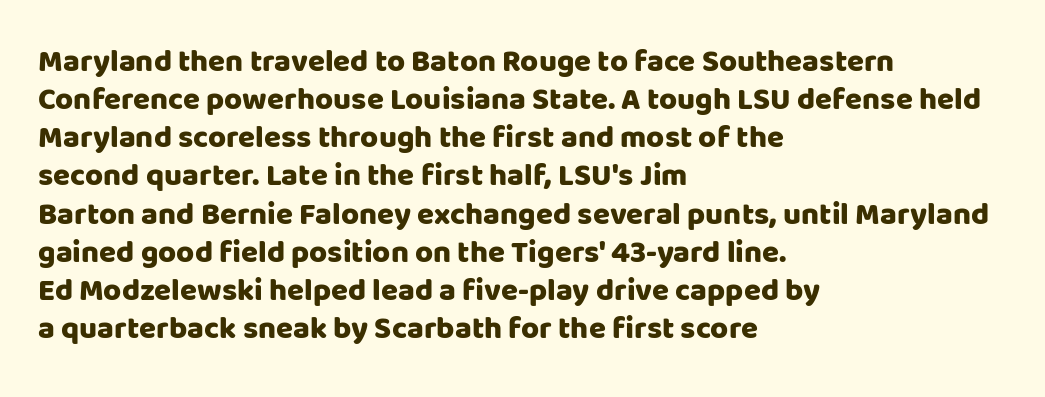
Q: Is the text italic (slanted)? A: No, it is upright.
Q: Is the typeface a serif or a sans-serif typeface? A: Sans-serif.
Q: Is the text underlined? A: No.
Q: How is the paragraph aligned? A: Left-aligned.
Q: Is the spacing between letters normal or unusually wide? A: Normal.
Q: Width (condensed, normal, or wide)? A: Normal.
Q: Stroke contrast? A: Low.
Q: x-height? A: Large.
Q: Monospaced? A: No.
